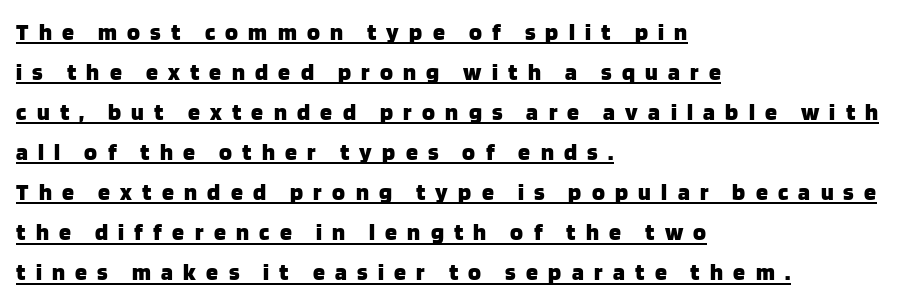
Q: Is the text bold? A: Yes.
Q: Is the text italic (slanted)? A: No, it is upright.
Q: Is the text underlined? A: Yes.
Q: How is the paragraph aligned? A: Left-aligned.
Q: Is the spacing between letters normal or unusually wide? A: Unusually wide.
Q: Is the spacing between lines tight, normal or loose? A: Normal.
